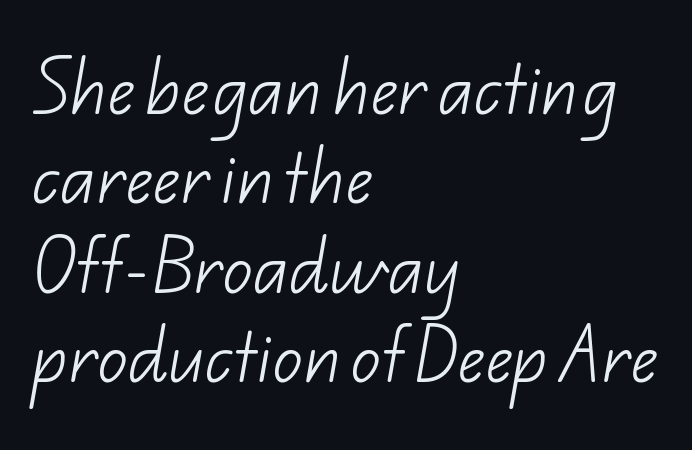
Q: Is the text bold? A: No.
Q: Is the typeface a serif or a sans-serif typeface? A: Sans-serif.
Q: Is the text underlined? A: No.
Q: How is the paragraph aligned? A: Left-aligned.
Q: Is the spacing between letters normal or unusually wide? A: Normal.
Q: Is the spacing between lines tight, normal or loose? A: Normal.
Q: Width (condensed, normal, or wide)? A: Normal.
Q: Stroke contrast? A: Low.
Q: x-height? A: Small.
Q: Monospaced? A: No.
